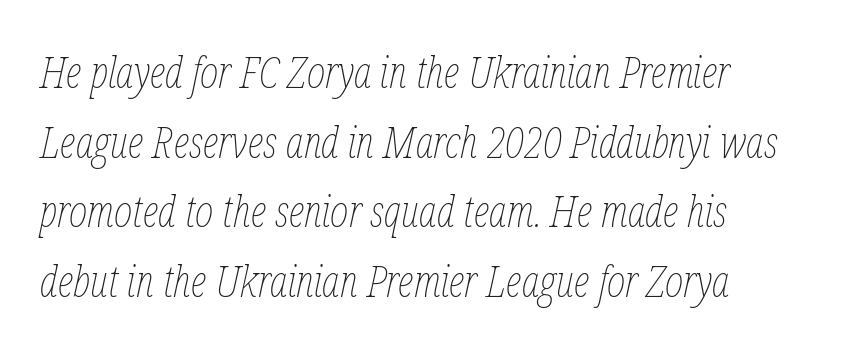
The image shows 44 px thin, condensed type, italic (leaning right); set left-aligned, normal line spacing (1.58x), normal letter spacing, not underlined; low stroke contrast and a medium x-height.
